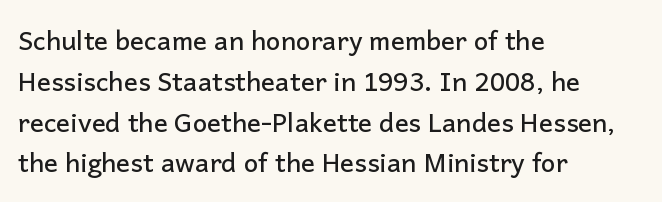
Q: Is the text italic (slanted)? A: No, it is upright.
Q: Is the text underlined? A: No.
Q: How is the paragraph aligned? A: Left-aligned.
Q: Is the spacing between letters normal or unusually wide? A: Normal.
Q: Is the spacing between lines tight, normal or loose? A: Normal.
